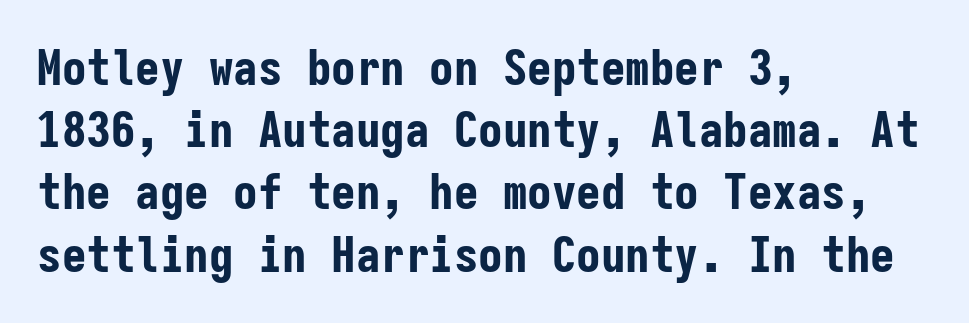
No italicization has been applied; the sample stays upright. Do the characters align in a grid? Yes, the font is monospaced. Standard letterfit; no display-style spreading of the glyphs. Leftover space on each line is placed entirely after the last word.
